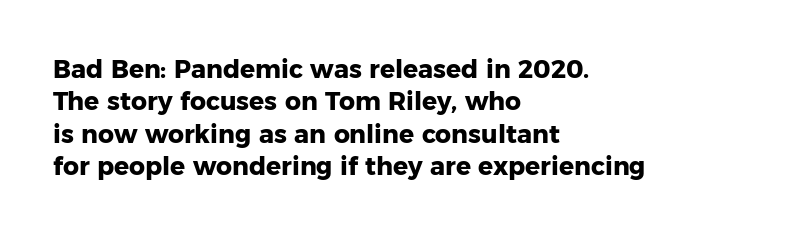
The image shows 25 px bold type, upright; set left-aligned, normal line spacing (1.3x), normal letter spacing, not underlined.
